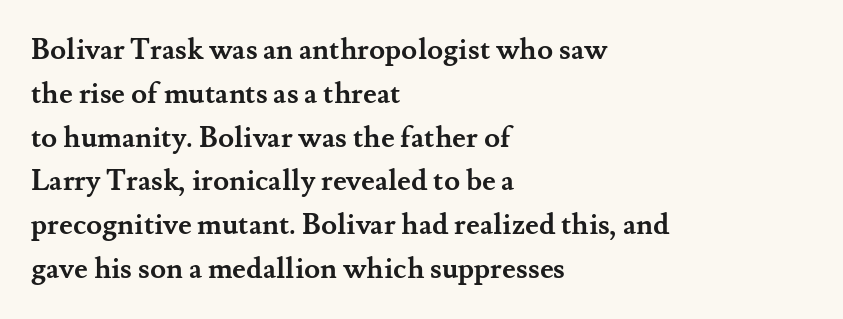
Q: Is the text bold? A: Yes.
Q: Is the text italic (slanted)? A: No, it is upright.
Q: Is the typeface a serif or a sans-serif typeface? A: Serif.
Q: Is the text underlined? A: No.
Q: How is the paragraph aligned? A: Left-aligned.
Q: Is the spacing between letters normal or unusually wide? A: Normal.
Q: Is the spacing between lines tight, normal or loose? A: Normal.
Q: Width (condensed, normal, or wide)? A: Normal.
Q: Stroke contrast? A: Medium.
Q: x-height? A: Small.
Q: Monospaced? A: No.
